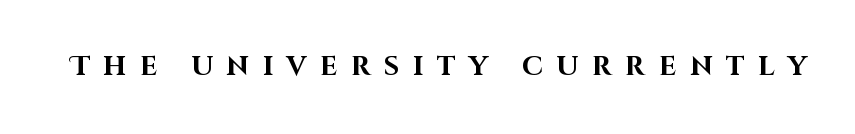
{"italic": "no", "bold": "yes", "underline": "no", "letter_spacing": "wide", "letter_spacing_em": 0.5, "glyph_px": 27}
